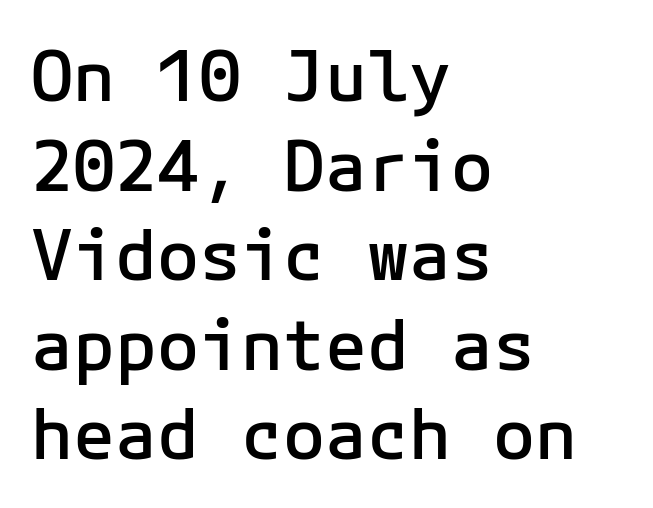
Q: Is the text bold? A: Semi-bold.
Q: Is the text italic (slanted)? A: No, it is upright.
Q: Is the typeface a serif or a sans-serif typeface? A: Sans-serif.
Q: Is the text underlined? A: No.
Q: How is the paragraph aligned? A: Left-aligned.
Q: Is the spacing between letters normal or unusually wide? A: Normal.
Q: Is the spacing between lines tight, normal or loose? A: Normal.
Q: Width (condensed, normal, or wide)? A: Normal.
Q: Stroke contrast? A: Low.
Q: x-height? A: Medium.
Q: Monospaced? A: Yes.
